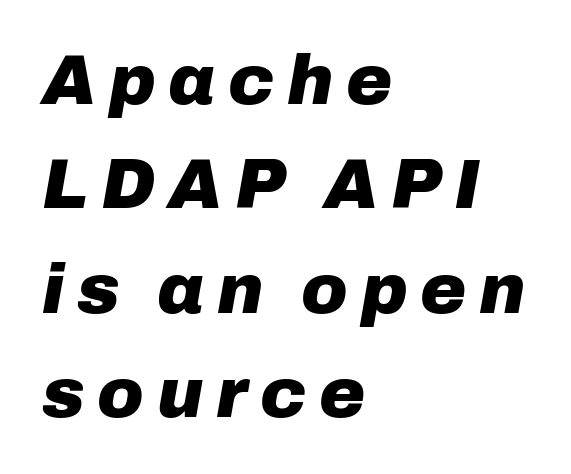
The image shows 70 px heavy type, italic (leaning right); set left-aligned, normal line spacing (1.49x), not underlined; low stroke contrast and a medium x-height.
